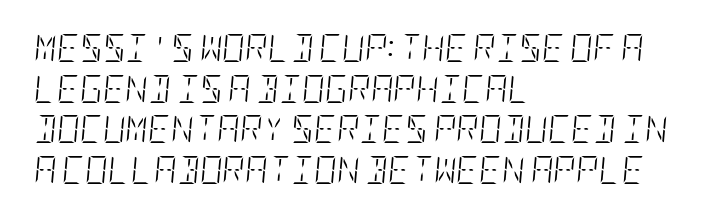
The glyphs look as if they've been sheared to an angle. Students, observe: this is what conventionally led text looks like. Glyph-to-glyph distance matches everyday printed text. Stroke thickness stays within the range of a standard reading face or lighter. Notice how the passage keeps a crisp vertical edge on the left only. Has an underline been added? It has not.
